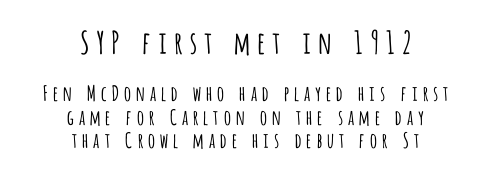
The image shows 31 px light, condensed sans-serif type, upright; set centered, tight line spacing (1.11x), not underlined; the first (top) block is 1.48x larger; low stroke contrast and a large x-height.
